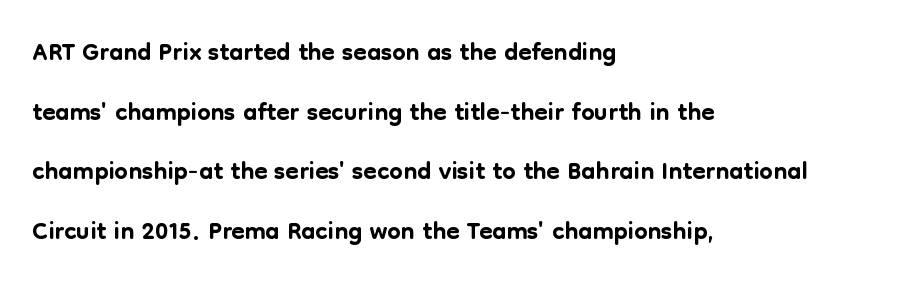
Q: Is the text italic (slanted)? A: No, it is upright.
Q: Is the typeface a serif or a sans-serif typeface? A: Sans-serif.
Q: Is the text underlined? A: No.
Q: How is the paragraph aligned? A: Left-aligned.
Q: Is the spacing between letters normal or unusually wide? A: Normal.
Q: Is the spacing between lines tight, normal or loose? A: Normal.
Q: Width (condensed, normal, or wide)? A: Normal.
Q: Stroke contrast? A: Low.
Q: x-height? A: Medium.
Q: Monospaced? A: No.
